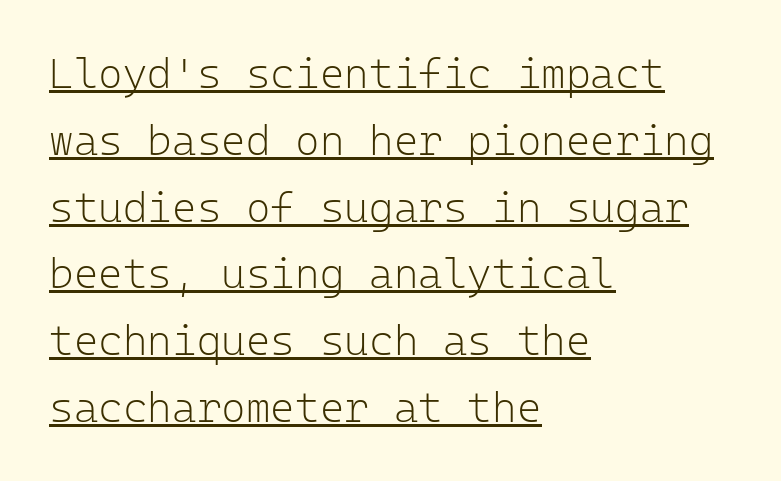
Q: Is the text bold? A: No.
Q: Is the text italic (slanted)? A: No, it is upright.
Q: Is the typeface a serif or a sans-serif typeface? A: Sans-serif.
Q: Is the text underlined? A: Yes.
Q: How is the paragraph aligned? A: Left-aligned.
Q: Is the spacing between letters normal or unusually wide? A: Normal.
Q: Is the spacing between lines tight, normal or loose? A: Normal.
Q: Width (condensed, normal, or wide)? A: Normal.
Q: Stroke contrast? A: Low.
Q: x-height? A: Medium.
Q: Monospaced? A: Yes.
